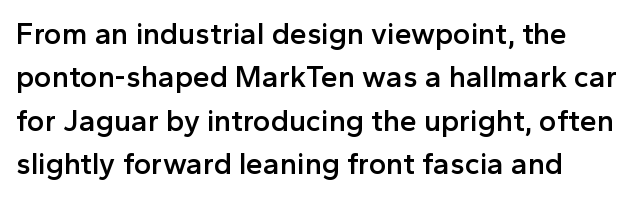
{"serif": "no", "italic": "no", "bold": "semi", "weight": "semibold", "width": "normal", "x_height": "medium", "monospaced": "no", "underline": "no", "align": "left", "line_spacing": "normal", "line_spacing_ratio": 1.45, "letter_spacing": "normal", "letter_spacing_em": 0.0, "glyph_px": 30}
